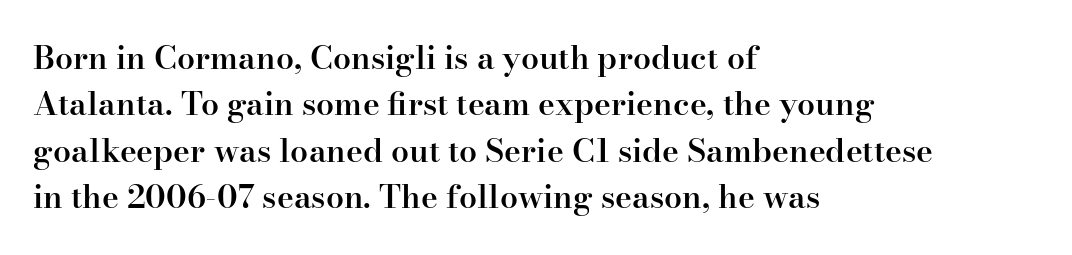
Honestly, the row spacing looks completely unremarkable. Letter spacing: default. Rendered with straight, roman letterforms. Layout note: lines flush left. Each row of text sits above clean, open space. Typesetter's note: demi weight, one step under bold.
